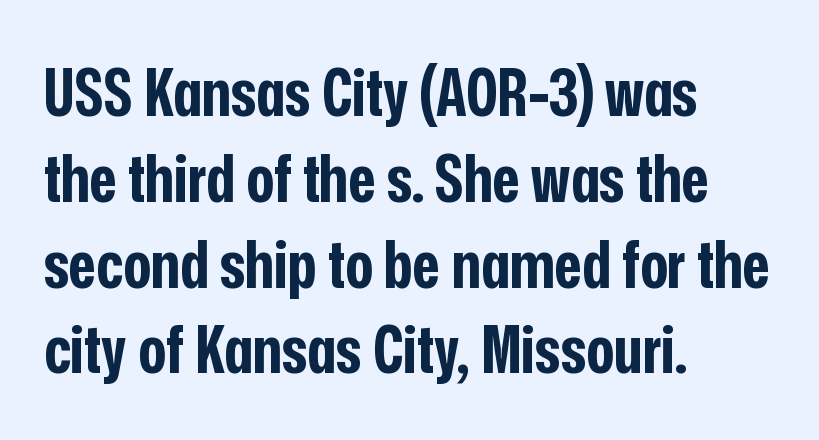
Q: Is the text bold? A: Yes.
Q: Is the text italic (slanted)? A: No, it is upright.
Q: Is the typeface a serif or a sans-serif typeface? A: Sans-serif.
Q: Is the text underlined? A: No.
Q: How is the paragraph aligned? A: Left-aligned.
Q: Is the spacing between letters normal or unusually wide? A: Normal.
Q: Is the spacing between lines tight, normal or loose? A: Normal.
Q: Width (condensed, normal, or wide)? A: Condensed.
Q: Stroke contrast? A: Low.
Q: x-height? A: Medium.
Q: Monospaced? A: No.
